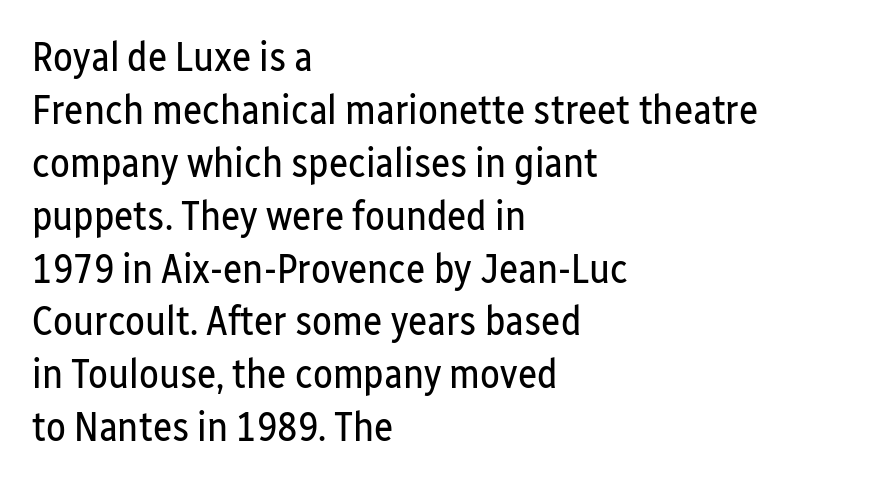
The lines are quadded left. A typesetter would mark this as roman, not italic. Here the designer chose a conventional face with non-uniform glyph widths. No extra tracking has been applied to these lines. The typeface has the unassuming heft of standard copy or less. The type family on display is of the sans-serif kind.
